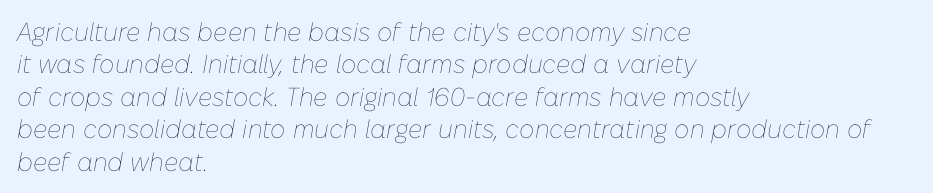
The image shows 26 px text type, italic (leaning right); set left-aligned, normal line spacing (1.25x), normal letter spacing, not underlined.
